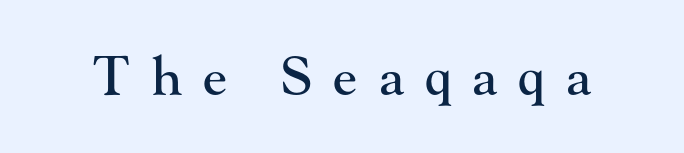
{"serif": "yes", "italic": "no", "width": "normal", "stroke_contrast": "high", "x_height": "small", "monospaced": "no", "underline": "no", "letter_spacing": "wide", "letter_spacing_em": 0.4, "glyph_px": 53}
